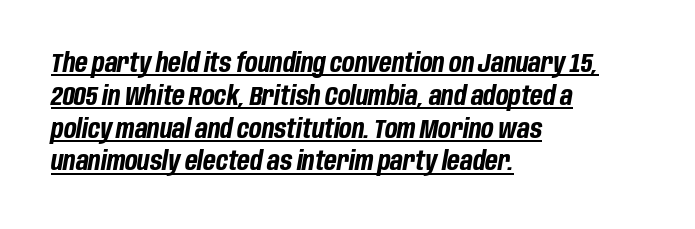
Q: Is the text bold? A: Yes.
Q: Is the text italic (slanted)? A: Yes, it leans right by about 10 degrees.
Q: Is the text underlined? A: Yes.
Q: How is the paragraph aligned? A: Left-aligned.
Q: Is the spacing between letters normal or unusually wide? A: Normal.
Q: Is the spacing between lines tight, normal or loose? A: Normal.
